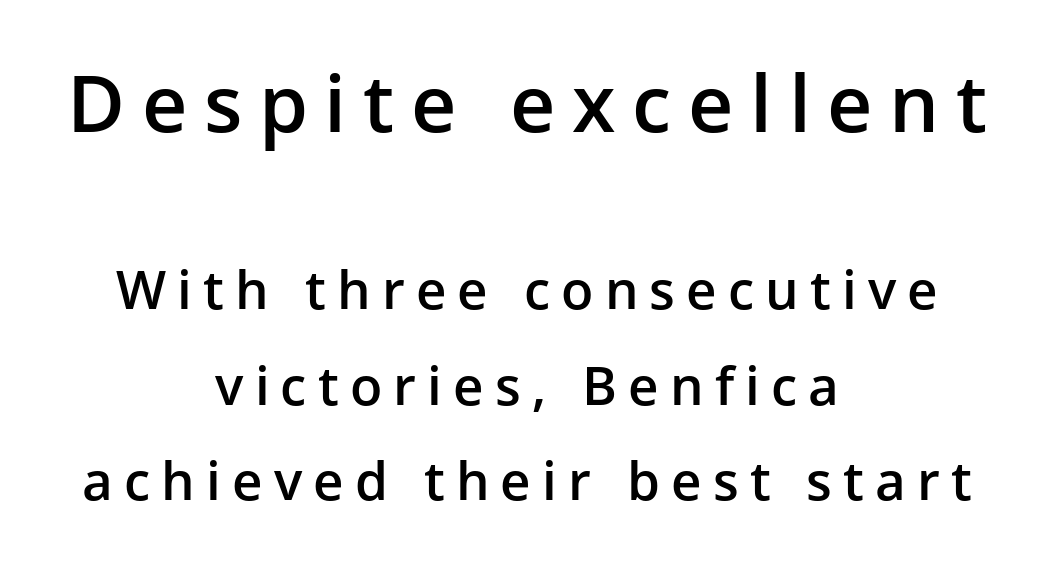
Whoever set this made the first block the dominant, larger element. This sample uses expanded letter spacing, leaving extra air between glyphs. Caption: multi-line text, centered on the measure. Unlike italic type, these characters show no tilt at all. Proportional: the letters do not fall into vertical columns. Check where the strokes stop: nothing finishes them off — pure sans.
